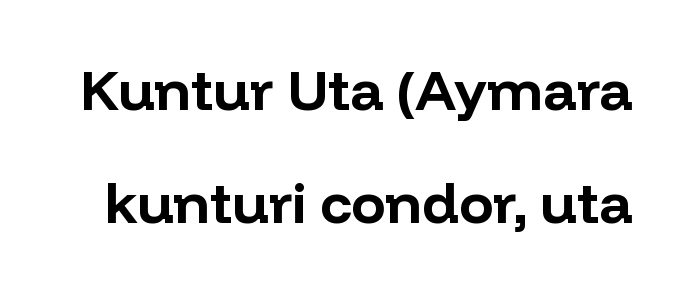
{"serif": "no", "italic": "no", "bold": "yes", "weight": "bold", "width": "normal", "stroke_contrast": "low", "x_height": "medium", "monospaced": "no", "underline": "no", "line_spacing": "loose", "line_spacing_ratio": 1.99, "letter_spacing": "normal", "letter_spacing_em": 0.0, "glyph_px": 57}
